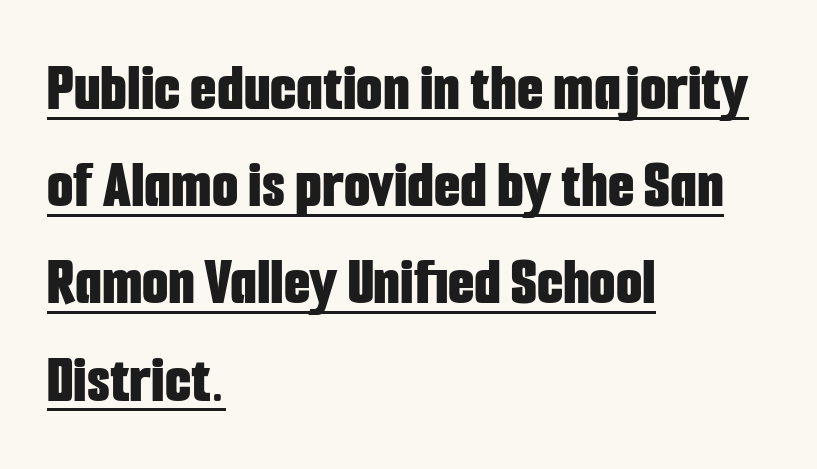
Q: Is the text bold? A: Yes.
Q: Is the text italic (slanted)? A: No, it is upright.
Q: Is the typeface a serif or a sans-serif typeface? A: Sans-serif.
Q: Is the text underlined? A: Yes.
Q: How is the paragraph aligned? A: Left-aligned.
Q: Is the spacing between letters normal or unusually wide? A: Normal.
Q: Is the spacing between lines tight, normal or loose? A: Normal.
Q: Width (condensed, normal, or wide)? A: Condensed.
Q: Stroke contrast? A: Low.
Q: x-height? A: Medium.
Q: Monospaced? A: No.
